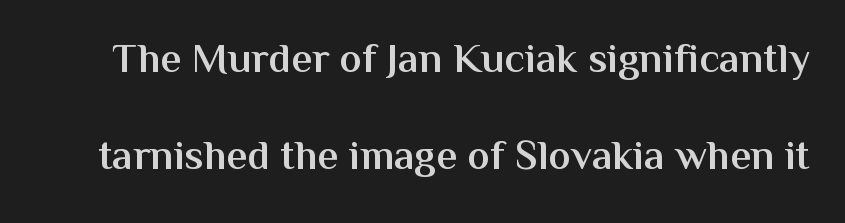
The image shows 42 px semibold sans-serif type, upright; set loose line spacing (2.31x), normal letter spacing, not underlined; medium stroke contrast and a medium x-height.
